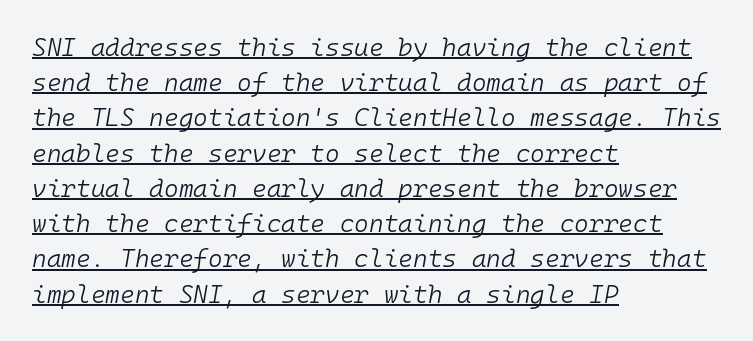
The passage shown is underscored from start to finish. Characters are canted at an angle relative to the baseline's perpendicular. Ink coverage per letter is moderate at most. Notice how descenders clear the ascenders below comfortably — that's standard leading. Horizontal alignment here is leftward, the default for most running prose. Is the letter spacing exaggerated? No — it looks like the ordinary default.
